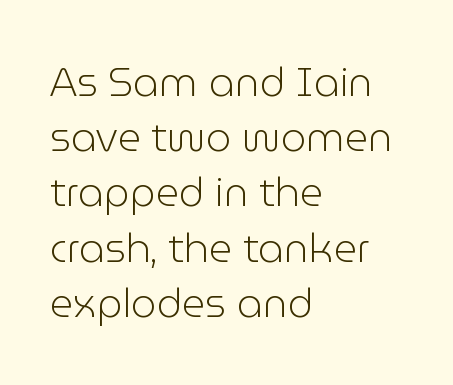
Q: Is the text bold? A: No.
Q: Is the text italic (slanted)? A: No, it is upright.
Q: Is the typeface a serif or a sans-serif typeface? A: Sans-serif.
Q: Is the text underlined? A: No.
Q: How is the paragraph aligned? A: Left-aligned.
Q: Is the spacing between letters normal or unusually wide? A: Normal.
Q: Is the spacing between lines tight, normal or loose? A: Normal.
Q: Width (condensed, normal, or wide)? A: Normal.
Q: Stroke contrast? A: Low.
Q: x-height? A: Medium.
Q: Monospaced? A: No.
